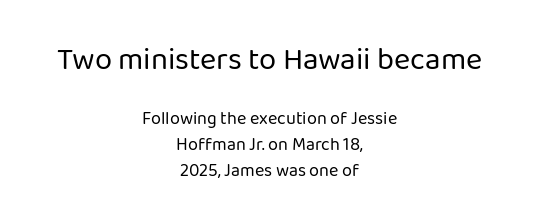
The image shows 31 px regular-weight sans-serif type, upright; set centered, normal line spacing (1.44x), normal letter spacing, not underlined; the first (top) block is 1.72x larger; low stroke contrast and a medium x-height.
